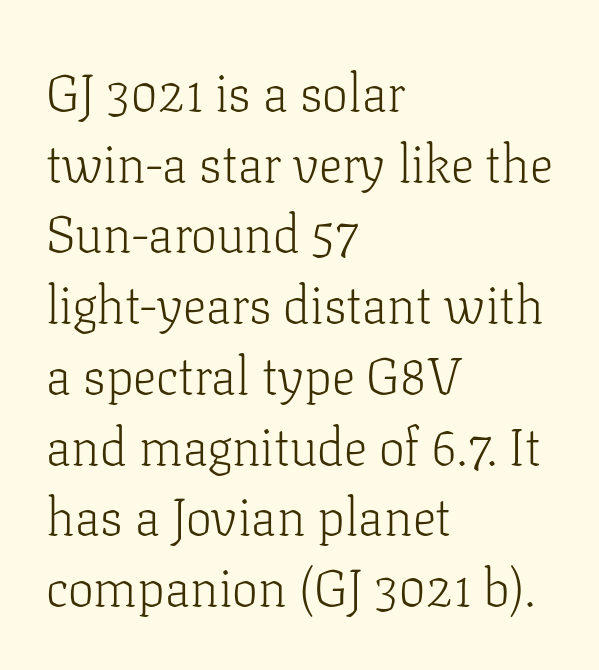
Unlike a clean sans, this face finishes its strokes with serifs. The rendering uses natural spacing where letterforms have individual widths. You could call the tracking neutral — neither tight nor loose. The typeface has the unassuming heft of standard copy or less.
